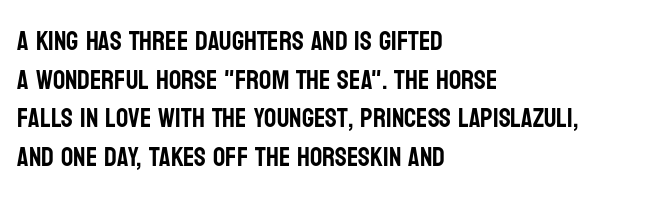
The image shows 27 px text type, upright; set left-aligned, normal line spacing (1.43x), normal letter spacing, not underlined.
